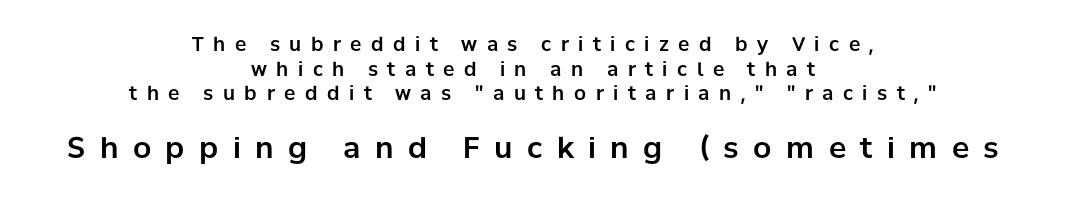
{"serif": "no", "italic": "no", "width": "normal", "stroke_contrast": "low", "x_height": "medium", "monospaced": "no", "underline": "no", "align": "center", "line_spacing": "normal", "line_spacing_ratio": 1.3, "letter_spacing": "wide", "letter_spacing_em": 0.5, "larger_block": "second", "size_ratio": 1.53, "glyph_px": 29}
